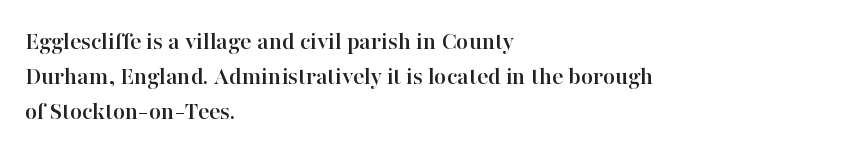
The letters stand straight up with perfectly vertical stems. Anything drawn beneath the words? Only blank space. Vertical spacing — default. Short note: letters normally spaced. Leftover space on each line is placed entirely after the last word.
